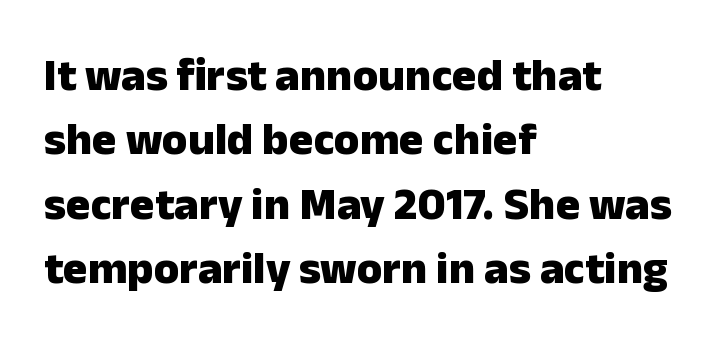
Q: Is the text bold? A: Yes.
Q: Is the text italic (slanted)? A: No, it is upright.
Q: Is the typeface a serif or a sans-serif typeface? A: Sans-serif.
Q: Is the text underlined? A: No.
Q: How is the paragraph aligned? A: Left-aligned.
Q: Is the spacing between letters normal or unusually wide? A: Normal.
Q: Is the spacing between lines tight, normal or loose? A: Normal.
Q: Width (condensed, normal, or wide)? A: Normal.
Q: Stroke contrast? A: Low.
Q: x-height? A: Medium.
Q: Monospaced? A: No.
